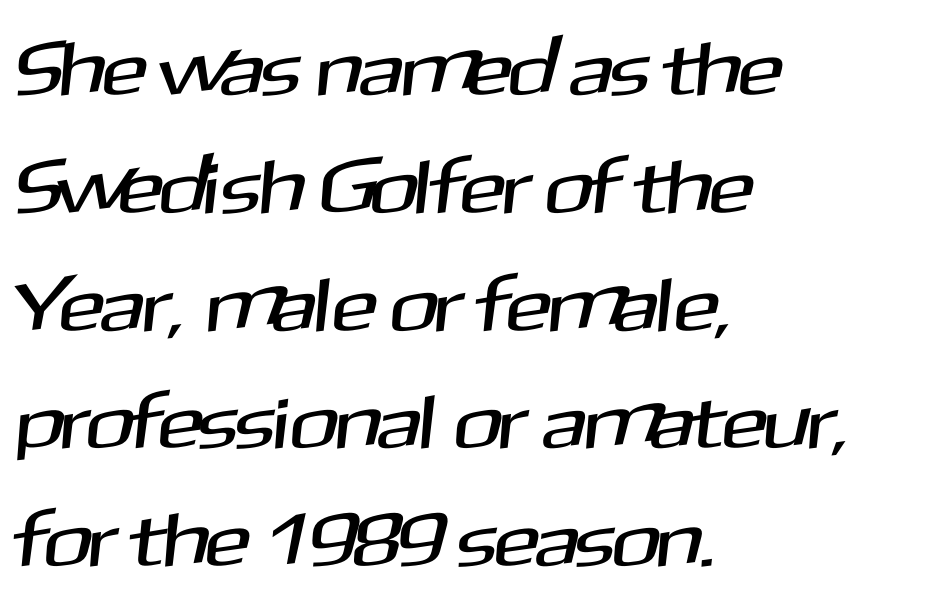
Q: Is the typeface a serif or a sans-serif typeface? A: Sans-serif.
Q: Is the text underlined? A: No.
Q: How is the paragraph aligned? A: Left-aligned.
Q: Is the spacing between letters normal or unusually wide? A: Normal.
Q: Is the spacing between lines tight, normal or loose? A: Normal.
Q: Width (condensed, normal, or wide)? A: Normal.
Q: Stroke contrast? A: Medium.
Q: x-height? A: Medium.
Q: Monospaced? A: No.
